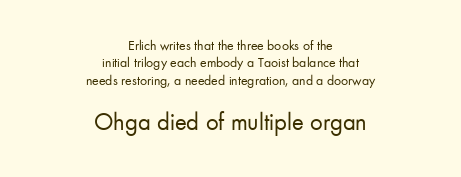
Posture: vertical. Weight class: somewhere from thin through regular. A student would call this center alignment; a typographer would say set centered. The letters sit at their default tracking, neither squeezed nor spread.
